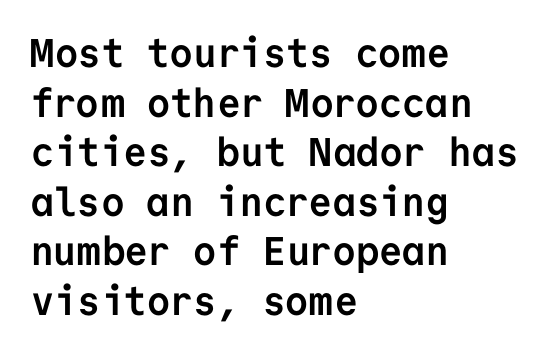
Q: Is the text bold? A: Yes.
Q: Is the text italic (slanted)? A: No, it is upright.
Q: Is the typeface a serif or a sans-serif typeface? A: Sans-serif.
Q: Is the text underlined? A: No.
Q: How is the paragraph aligned? A: Left-aligned.
Q: Is the spacing between letters normal or unusually wide? A: Normal.
Q: Width (condensed, normal, or wide)? A: Normal.
Q: Stroke contrast? A: Low.
Q: x-height? A: Medium.
Q: Monospaced? A: Yes.
